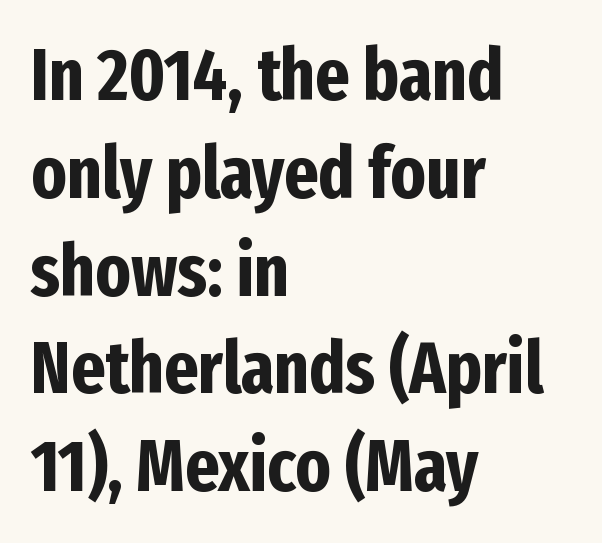
{"serif": "no", "italic": "no", "bold": "yes", "weight": "bold", "width": "condensed", "stroke_contrast": "low", "x_height": "medium", "monospaced": "no", "underline": "no", "align": "left", "line_spacing": "normal", "line_spacing_ratio": 1.34, "letter_spacing": "normal", "letter_spacing_em": 0.0, "glyph_px": 73}
